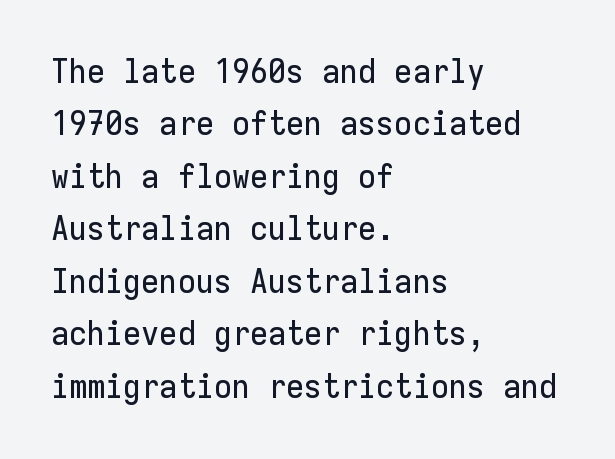
The image shows 33 px sans-serif type, upright, monospaced; set left-aligned, normal line spacing (1.59x), normal letter spacing, not underlined; low stroke contrast and a medium x-height.
